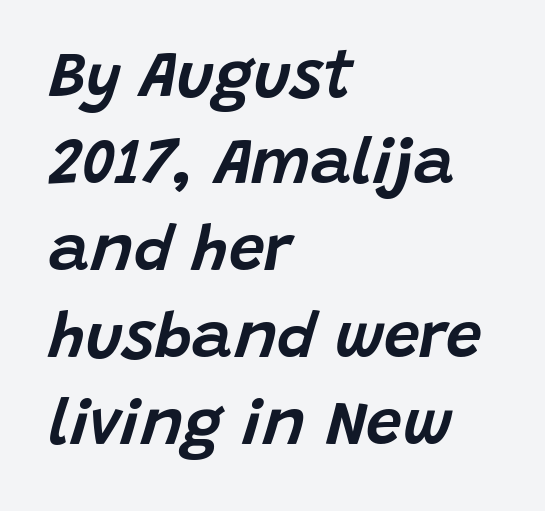
Leading: standard. The baseline area is clear. This sample uses plain, unmodified letter spacing. All the whitespace from short lines collects on the right.
